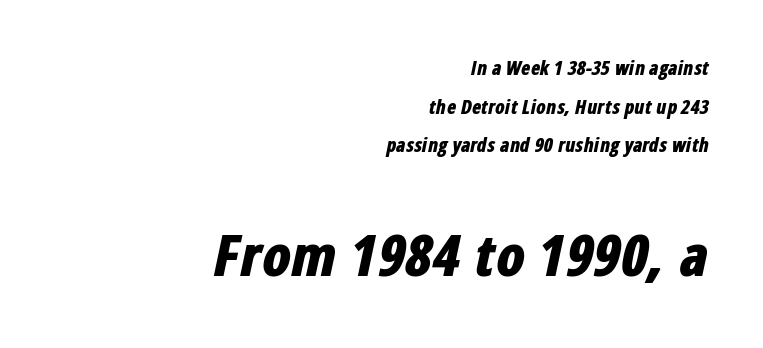
{"italic": "yes", "lean": "right", "slant_degrees": 12, "bold": "yes", "weight": "bold", "width": "condensed", "stroke_contrast": "low", "x_height": "medium", "monospaced": "no", "underline": "no", "align": "right", "line_spacing": "loose", "line_spacing_ratio": 2.03, "letter_spacing": "normal", "letter_spacing_em": 0.0, "larger_block": "second", "size_ratio": 3.0, "glyph_px": 57}
